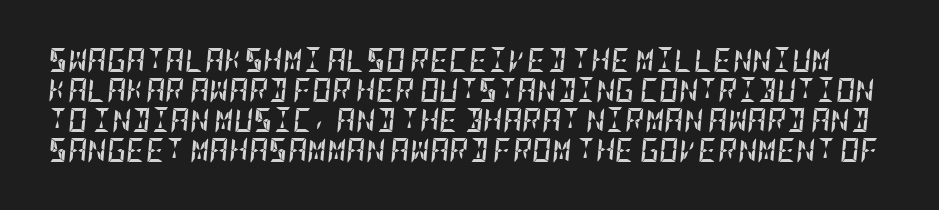
Q: Is the text bold? A: Yes.
Q: Is the text italic (slanted)? A: Yes, it leans right by about 5 degrees.
Q: Is the text underlined? A: No.
Q: Is the spacing between letters normal or unusually wide? A: Normal.
Q: Is the spacing between lines tight, normal or loose? A: Normal.
